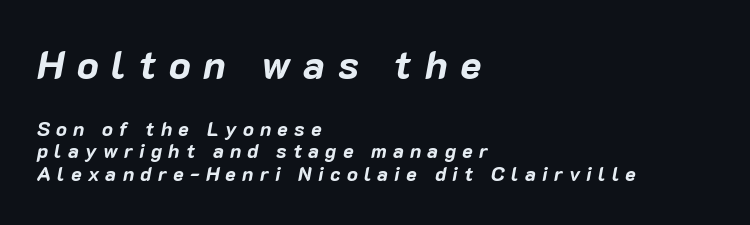
Q: Is the text bold? A: Yes.
Q: Is the text italic (slanted)? A: Yes, it leans right by about 10 degrees.
Q: Is the text underlined? A: No.
Q: How is the paragraph aligned? A: Left-aligned.
Q: Is the spacing between letters normal or unusually wide? A: Unusually wide.
Q: Is the spacing between lines tight, normal or loose? A: Tight.
Q: Which block of text is set in a larger size, the first (top) or the second (bottom)? A: The first (top) one.
Q: Width (condensed, normal, or wide)? A: Normal.
Q: Stroke contrast? A: Low.
Q: x-height? A: Medium.
Q: Monospaced? A: No.
